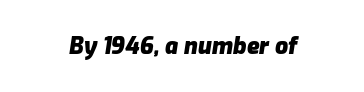
{"italic": "yes", "lean": "right", "slant_degrees": 9, "bold": "yes", "underline": "no", "letter_spacing": "normal", "letter_spacing_em": 0.0, "glyph_px": 23}
